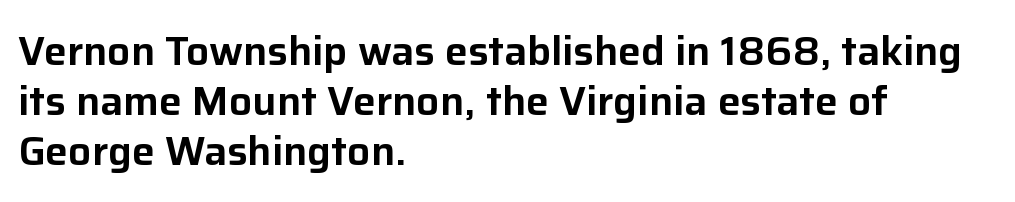
{"serif": "no", "italic": "no", "width": "normal", "stroke_contrast": "low", "x_height": "medium", "monospaced": "no", "underline": "no", "align": "left", "line_spacing_ratio": 1.22, "letter_spacing": "normal", "letter_spacing_em": 0.0, "glyph_px": 41}
